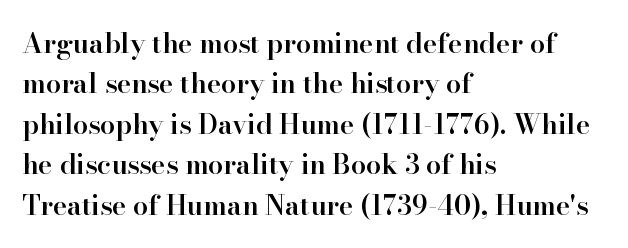
Glyph-to-glyph distance matches everyday printed text. Beneath every word, the page is bare. What's the leading like? Ordinary, nothing unusual. Typographic density is moderately raised because the face is semibold. Vertical strokes here are truly vertical.
